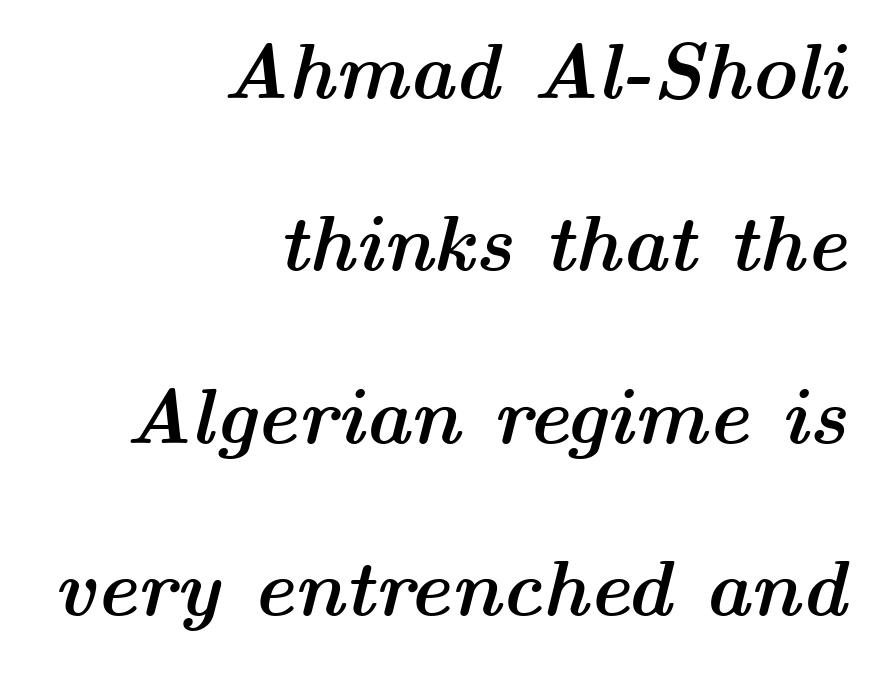
{"italic": "yes", "lean": "right", "slant_degrees": 14, "bold": "yes", "weight": "semibold", "width": "wide", "stroke_contrast": "medium", "x_height": "medium", "monospaced": "no", "underline": "no", "align": "right", "line_spacing": "loose", "line_spacing_ratio": 2.21, "letter_spacing": "normal", "letter_spacing_em": 0.0, "glyph_px": 78}
